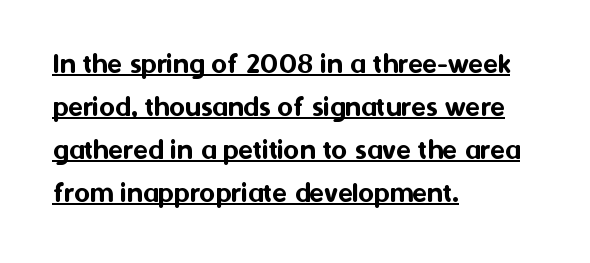
Q: Is the text italic (slanted)? A: No, it is upright.
Q: Is the typeface a serif or a sans-serif typeface? A: Sans-serif.
Q: Is the text underlined? A: Yes.
Q: How is the paragraph aligned? A: Left-aligned.
Q: Is the spacing between letters normal or unusually wide? A: Normal.
Q: Is the spacing between lines tight, normal or loose? A: Normal.
Q: Width (condensed, normal, or wide)? A: Normal.
Q: Stroke contrast? A: Medium.
Q: x-height? A: Medium.
Q: Monospaced? A: No.
